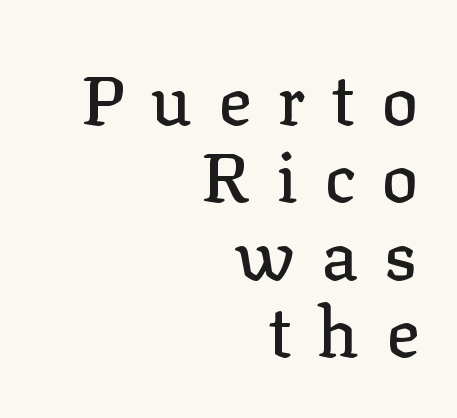
A typesetter would call this proportional, since set widths differ per character. A serif font was chosen for this passage. The string is rendered with underlining switched off. Casual observation: everything's shoved over to the right. The line-height multiplier appears low, near solid setting.
